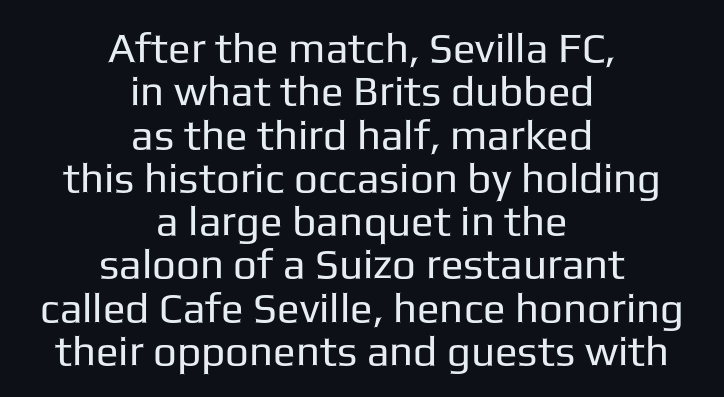
{"serif": "no", "italic": "no", "bold": "no", "weight": "regular", "width": "normal", "stroke_contrast": "low", "x_height": "medium", "monospaced": "no", "underline": "no", "align": "center", "line_spacing": "tight", "line_spacing_ratio": 1.03, "letter_spacing": "normal", "letter_spacing_em": 0.0, "glyph_px": 42}
